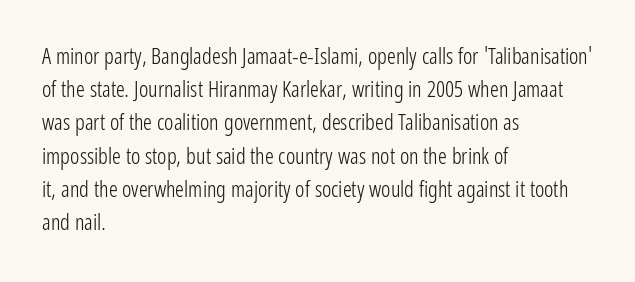
Tall strokes in this sample are plumb rather than angled. Weight: regular or lighter. Tracking value appears to be zero — textbook default spacing. The passage shown stacks its lines at a standard gap. The lines in this sample share a left origin and differ only in where they stop. Anything drawn beneath the words? Only blank space.
